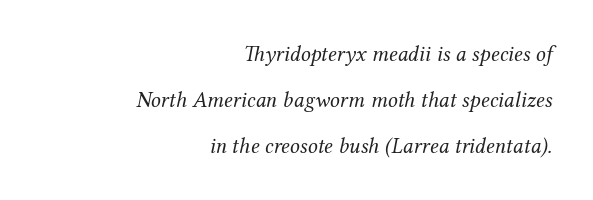
The image shows 22 px text type, italic (leaning right); set right-aligned, loose line spacing (2.09x), normal letter spacing, not underlined.
